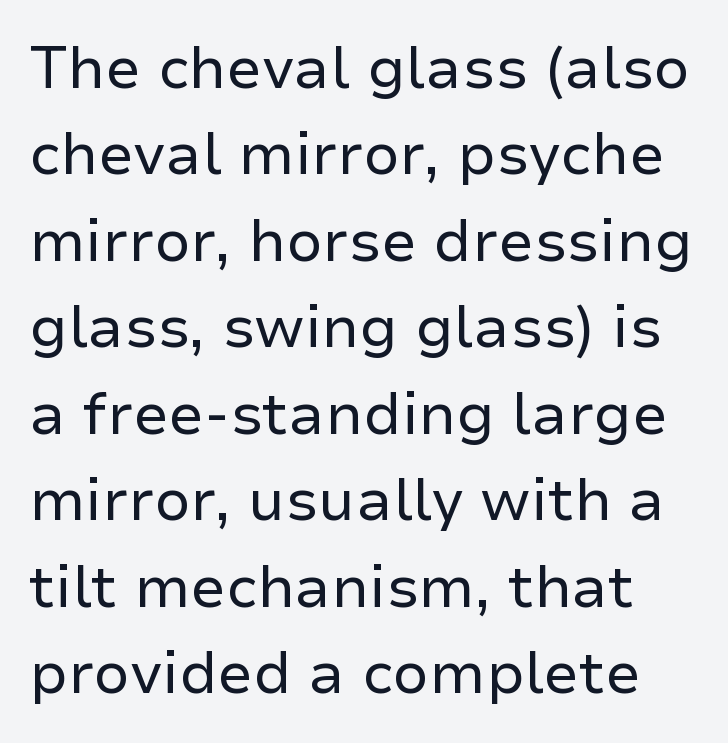
The image shows 58 px regular-weight sans-serif type, upright; set normal line spacing (1.49x), normal letter spacing, not underlined; low stroke contrast and a medium x-height.
